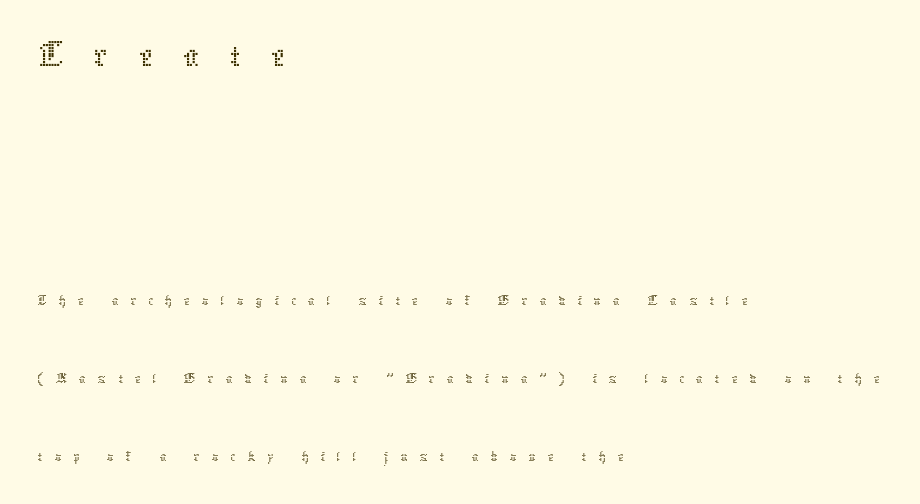
Q: Is the text bold? A: No.
Q: Is the text italic (slanted)? A: No, it is upright.
Q: Is the text underlined? A: No.
Q: How is the paragraph aligned? A: Left-aligned.
Q: Is the spacing between letters normal or unusually wide? A: Unusually wide.
Q: Is the spacing between lines tight, normal or loose? A: Loose.
Q: Which block of text is set in a larger size, the first (top) or the second (bottom)? A: The first (top) one.
Q: Width (condensed, normal, or wide)? A: Normal.
Q: Stroke contrast? A: Low.
Q: x-height? A: Medium.
Q: Monospaced? A: No.
